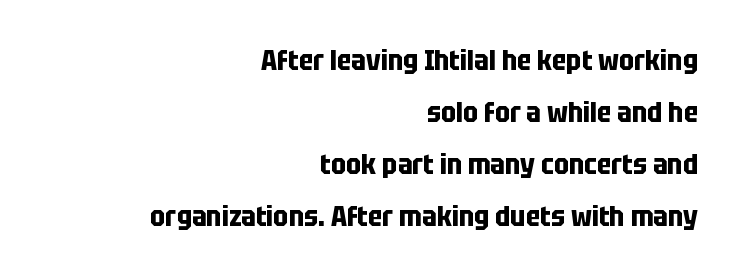
{"serif": "no", "italic": "no", "bold": "yes", "weight": "bold", "width": "condensed", "stroke_contrast": "low", "x_height": "large", "monospaced": "no", "underline": "no", "align": "right", "line_spacing_ratio": 1.86, "letter_spacing": "normal", "letter_spacing_em": 0.0, "glyph_px": 28}
